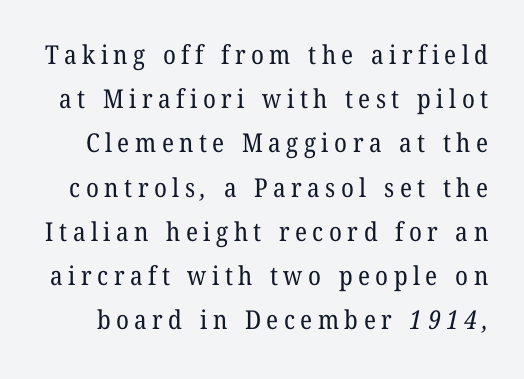
Q: Is the text bold? A: No.
Q: Is the text underlined? A: No.
Q: Is the spacing between letters normal or unusually wide? A: Unusually wide.
Q: Is the spacing between lines tight, normal or loose? A: Normal.
